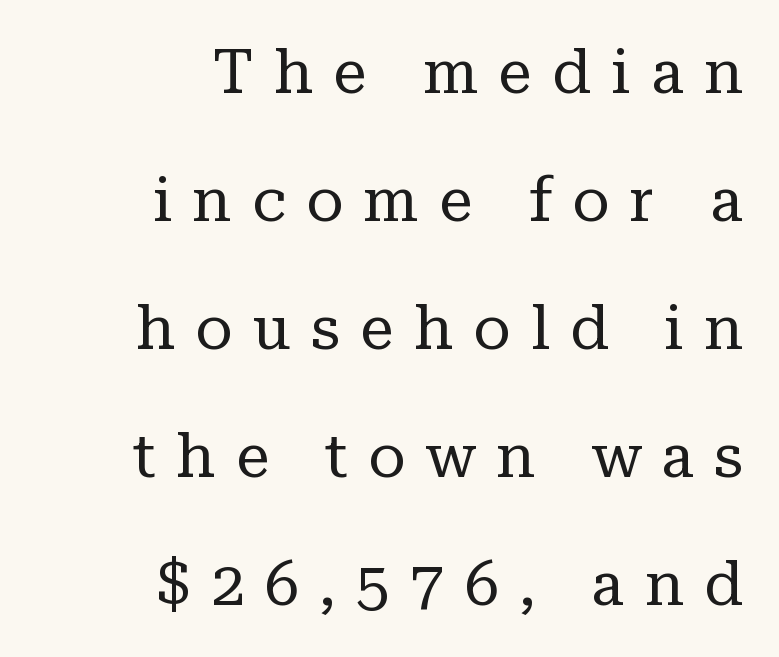
Q: Is the text bold? A: No.
Q: Is the text italic (slanted)? A: No, it is upright.
Q: Is the typeface a serif or a sans-serif typeface? A: Serif.
Q: Is the text underlined? A: No.
Q: How is the paragraph aligned? A: Right-aligned.
Q: Is the spacing between letters normal or unusually wide? A: Unusually wide.
Q: Is the spacing between lines tight, normal or loose? A: Loose.
Q: Width (condensed, normal, or wide)? A: Normal.
Q: Stroke contrast? A: Low.
Q: x-height? A: Medium.
Q: Monospaced? A: No.
